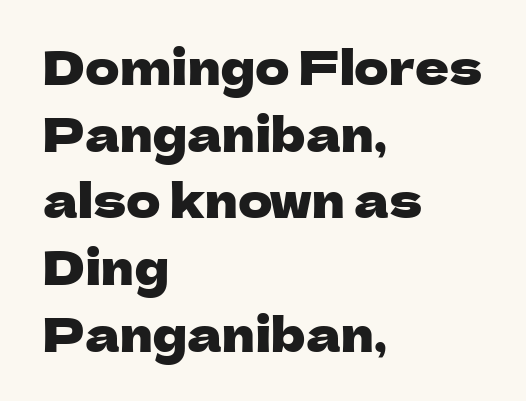
Q: Is the text italic (slanted)? A: No, it is upright.
Q: Is the typeface a serif or a sans-serif typeface? A: Sans-serif.
Q: Is the text underlined? A: No.
Q: How is the paragraph aligned? A: Left-aligned.
Q: Is the spacing between letters normal or unusually wide? A: Normal.
Q: Is the spacing between lines tight, normal or loose? A: Normal.
Q: Width (condensed, normal, or wide)? A: Normal.
Q: Stroke contrast? A: Low.
Q: x-height? A: Medium.
Q: Monospaced? A: No.
